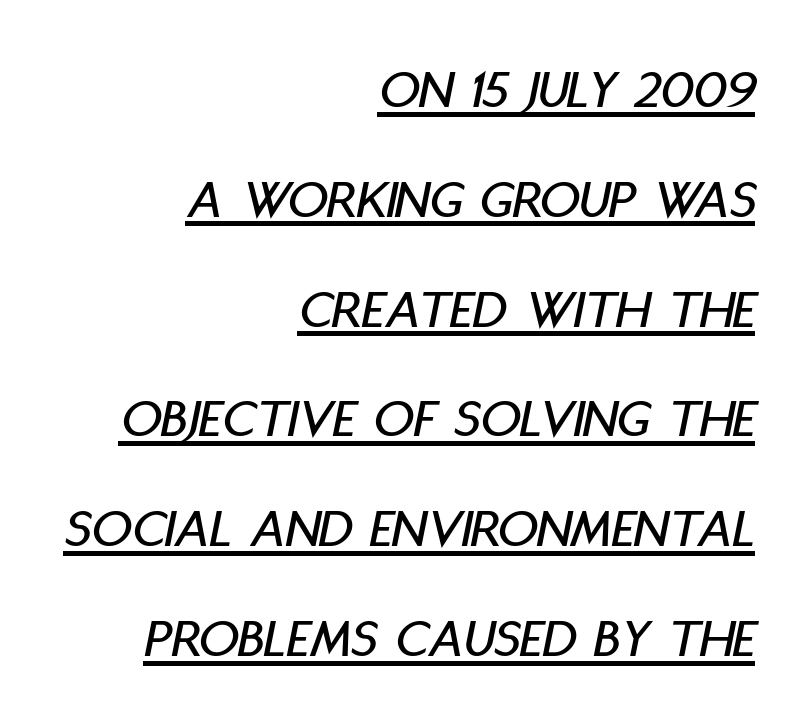
{"italic": "yes", "lean": "right", "slant_degrees": 11, "width": "condensed", "stroke_contrast": "low", "x_height": "large", "monospaced": "no", "underline": "yes", "align": "right", "line_spacing": "loose", "line_spacing_ratio": 1.96, "letter_spacing": "normal", "letter_spacing_em": 0.0, "glyph_px": 56}
